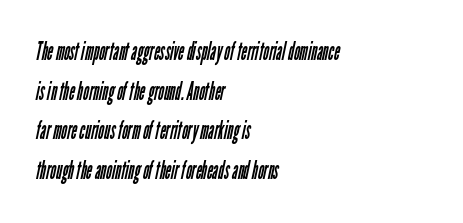
Short and long lines alike share a common starting point at left. Letters have the restrained weight of plain body copy at most. The passage shown stacks its lines at a standard gap. Default kerning and tracking; the words read as compact shapes. Any mark beneath the type? The region is blank.
